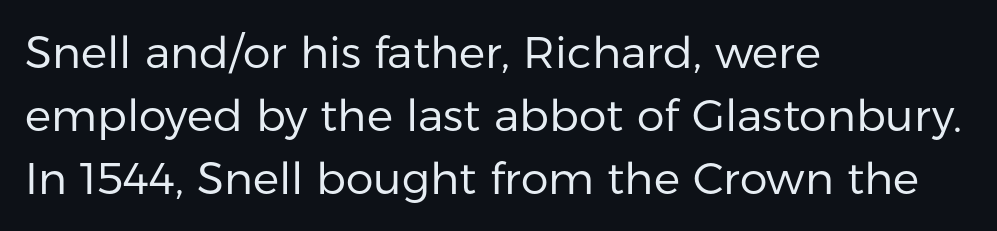
Q: Is the text bold? A: No.
Q: Is the text italic (slanted)? A: No, it is upright.
Q: Is the typeface a serif or a sans-serif typeface? A: Sans-serif.
Q: Is the text underlined? A: No.
Q: How is the paragraph aligned? A: Left-aligned.
Q: Is the spacing between letters normal or unusually wide? A: Normal.
Q: Is the spacing between lines tight, normal or loose? A: Normal.
Q: Width (condensed, normal, or wide)? A: Normal.
Q: Stroke contrast? A: Low.
Q: x-height? A: Medium.
Q: Monospaced? A: No.
